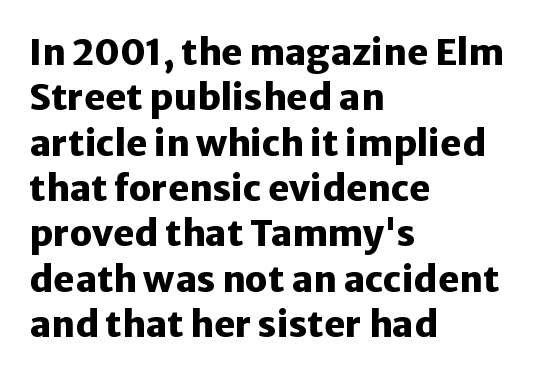
Q: Is the text bold? A: Yes.
Q: Is the text italic (slanted)? A: No, it is upright.
Q: Is the typeface a serif or a sans-serif typeface? A: Sans-serif.
Q: Is the text underlined? A: No.
Q: How is the paragraph aligned? A: Left-aligned.
Q: Is the spacing between letters normal or unusually wide? A: Normal.
Q: Is the spacing between lines tight, normal or loose? A: Normal.
Q: Width (condensed, normal, or wide)? A: Normal.
Q: Stroke contrast? A: Low.
Q: x-height? A: Medium.
Q: Monospaced? A: No.
